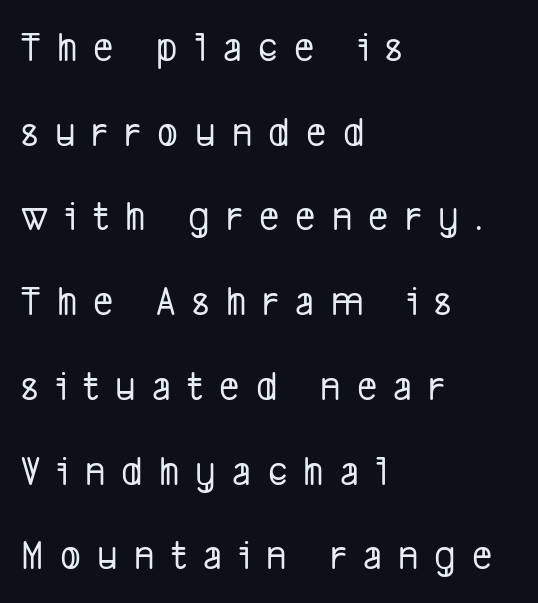
{"serif": "no", "width": "condensed", "stroke_contrast": "low", "x_height": "medium", "monospaced": "no", "underline": "no", "align": "left", "line_spacing": "loose", "line_spacing_ratio": 1.97, "letter_spacing": "wide", "letter_spacing_em": 0.38, "glyph_px": 43}
